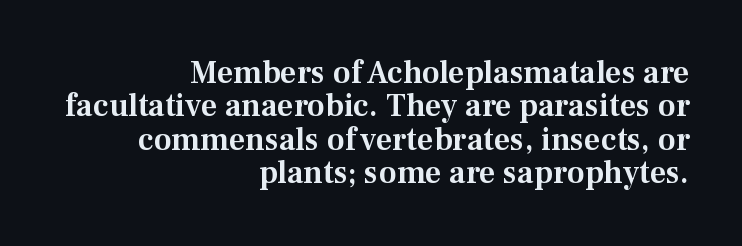
The vertical gap from one line to the next is small. The passage is arranged like a letterhead date or caption credit — flush right. Quick note: not italic, upright. The font family rendered here belongs to the serif group.
